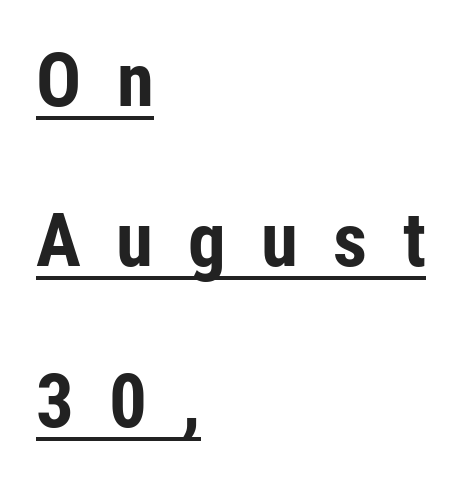
The image shows 75 px bold, condensed sans-serif type, upright; set left-aligned, loose line spacing (2.14x), unusually wide letter spacing (+0.47 em), underlined; low stroke contrast and a medium x-height.
